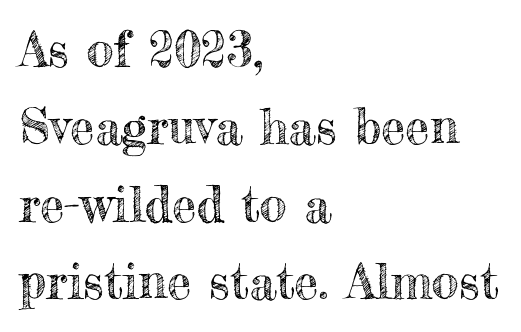
Q: Is the text italic (slanted)? A: No, it is upright.
Q: Is the text underlined? A: No.
Q: How is the paragraph aligned? A: Left-aligned.
Q: Is the spacing between letters normal or unusually wide? A: Normal.
Q: Is the spacing between lines tight, normal or loose? A: Normal.
Q: Width (condensed, normal, or wide)? A: Normal.
Q: x-height? A: Small.
Q: Monospaced? A: No.
